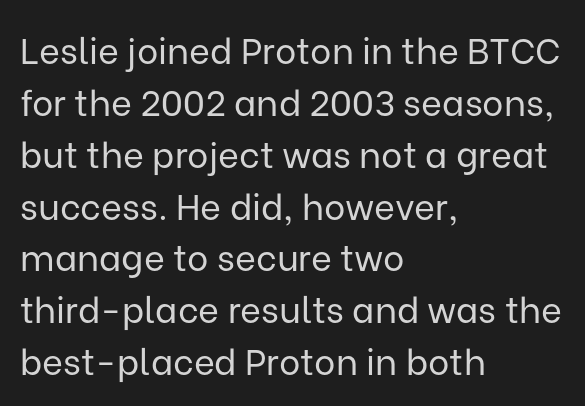
The image shows 36 px regular-weight sans-serif type, upright; set left-aligned, normal line spacing (1.44x), normal letter spacing, not underlined; low stroke contrast and a medium x-height.
